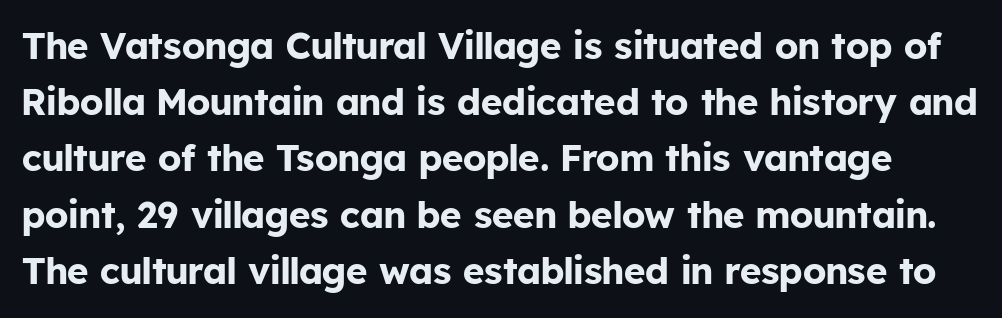
Q: Is the text bold? A: Yes.
Q: Is the text italic (slanted)? A: No, it is upright.
Q: Is the typeface a serif or a sans-serif typeface? A: Sans-serif.
Q: Is the text underlined? A: No.
Q: Is the spacing between letters normal or unusually wide? A: Normal.
Q: Is the spacing between lines tight, normal or loose? A: Normal.
Q: Width (condensed, normal, or wide)? A: Normal.
Q: Stroke contrast? A: Low.
Q: x-height? A: Medium.
Q: Monospaced? A: No.
